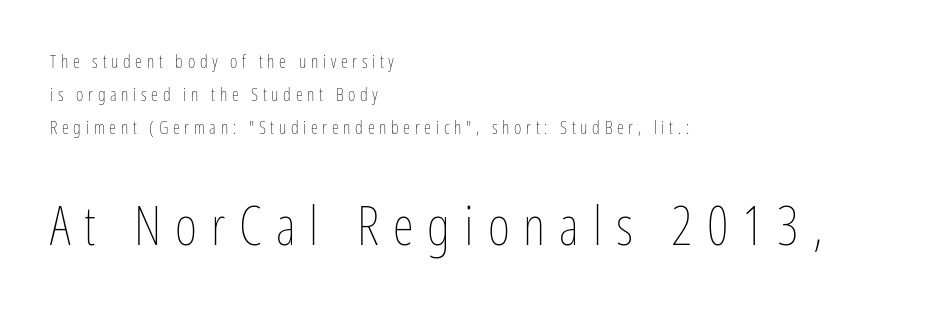
{"italic": "no", "bold": "no", "weight": "thin", "width": "condensed", "stroke_contrast": "low", "x_height": "medium", "monospaced": "no", "underline": "no", "align": "left", "line_spacing_ratio": 1.84, "letter_spacing": "wide", "letter_spacing_em": 0.26, "larger_block": "second", "size_ratio": 3.0, "glyph_px": 54}
